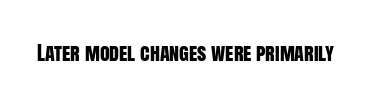
These lines keep a tight, regular rhythm from letter to letter. Unmarked baselines from the first word to the last. Italic: no, the glyphs are upright roman.
